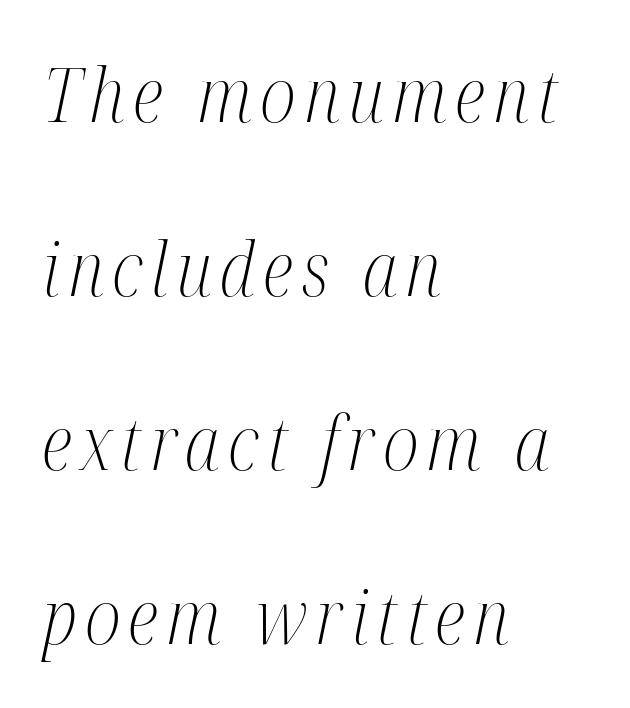
The strokes are not fattened; the text isn't bold. The passage is arranged the way most books set body copy — flush left. Underlining? Definitely not there. Is this a sans? No — the strokes have serifs.
